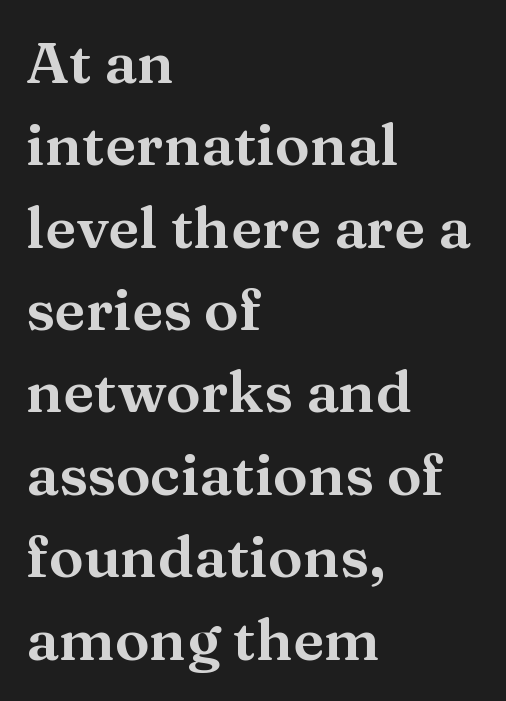
{"serif": "yes", "italic": "no", "width": "wide", "stroke_contrast": "medium", "x_height": "medium", "monospaced": "no", "underline": "no", "align": "left", "line_spacing": "normal", "line_spacing_ratio": 1.42, "letter_spacing": "normal", "letter_spacing_em": 0.0, "glyph_px": 58}
